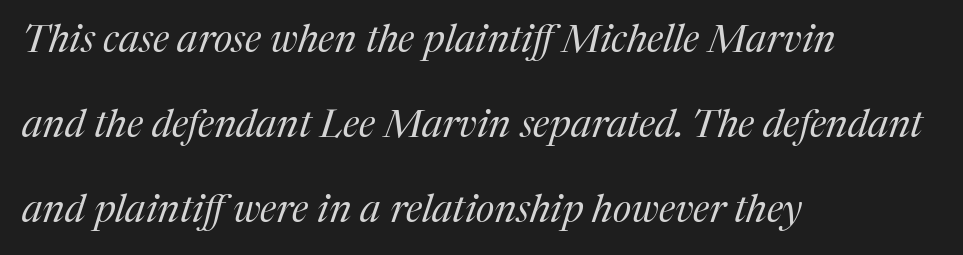
{"serif": "yes", "italic": "yes", "lean": "right", "slant_degrees": 17, "bold": "no", "weight": "regular", "width": "normal", "stroke_contrast": "medium", "x_height": "medium", "monospaced": "no", "underline": "no", "align": "left", "line_spacing": "loose", "line_spacing_ratio": 2.18, "letter_spacing": "normal", "letter_spacing_em": 0.0, "glyph_px": 39}
